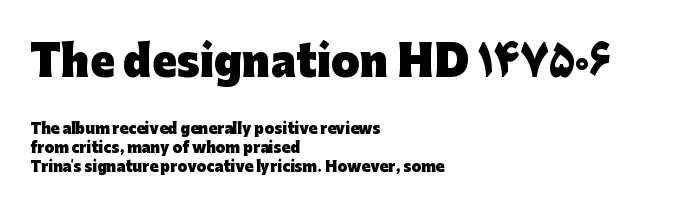
{"serif": "no", "italic": "no", "bold": "yes", "weight": "heavy", "width": "normal", "stroke_contrast": "low", "x_height": "medium", "monospaced": "no", "underline": "no", "align": "left", "line_spacing": "normal", "line_spacing_ratio": 1.35, "letter_spacing": "normal", "letter_spacing_em": 0.0, "larger_block": "first", "size_ratio": 2.93, "glyph_px": 41}
